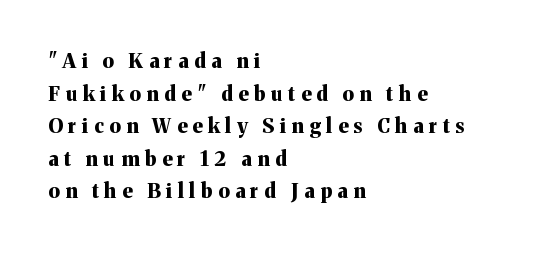
The passage shown stacks its lines at a standard gap. Visually the block forms a straight wall on the left and a jagged coastline on the right. Underlining? Definitely not there. The letters stand straight up with perfectly vertical stems. Look at the tracking — it's clearly loosened, letters drifting apart. Bold? Absolutely — the strokes are thick and heavy.
